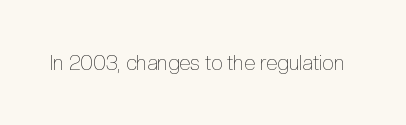
The passage shown is not underscored anywhere. The font's upright variant was chosen for this text. Stems here are at most as thick as an everyday book face. Observe the ordinary spacing: letters are neighbours, not strangers.
